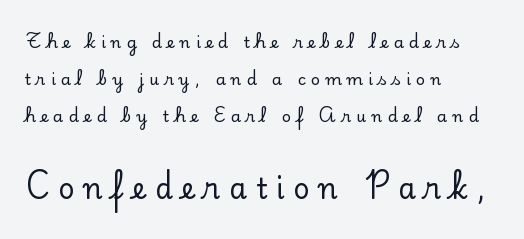
The image shows 28 px serif type, upright; set left-aligned, loose line spacing (2.31x), unusually wide letter spacing (+0.33 em), not underlined; the second (bottom) block is 1.75x larger; low stroke contrast and a small x-height.
